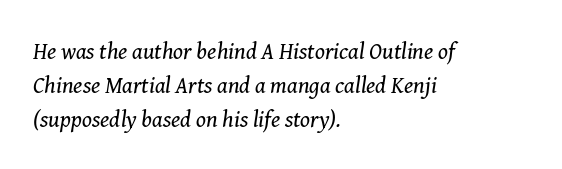
Anything drawn beneath the words? Only blank space. The rendering applies a slant to the glyphs. This rendering leaves character spacing at its baseline value. The typesetting does not lean heavy: it is not bold. Line starts are locked; line ends wander. Rows of type keep a routine distance in the vertical direction.
